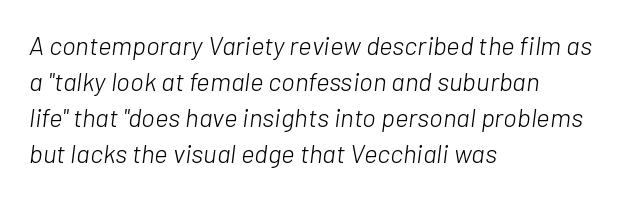
The passage shown is not bold in any degree. One glance says typical: line gaps are just what's usual. The passage shown has conventional tracking throughout. Letters rest on an invisible, unmarked baseline. The typesetter chose a ragged-right arrangement here.
